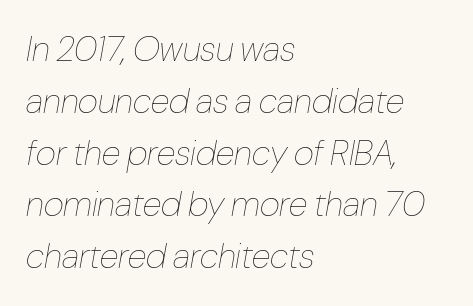
Bare-footed words on every line. Rendered with sloped, italic letterforms. Honestly, the row spacing looks completely unremarkable. Notice how the passage keeps a crisp vertical edge on the left only. What stands out about the letter spacing? Nothing — it is the standard amount. Vertical stems look standard width or narrower in stroke.
